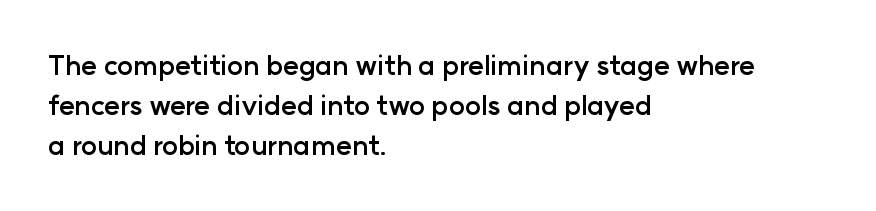
The image shows 27 px bold type, upright; set left-aligned, normal line spacing (1.48x), normal letter spacing, not underlined.
